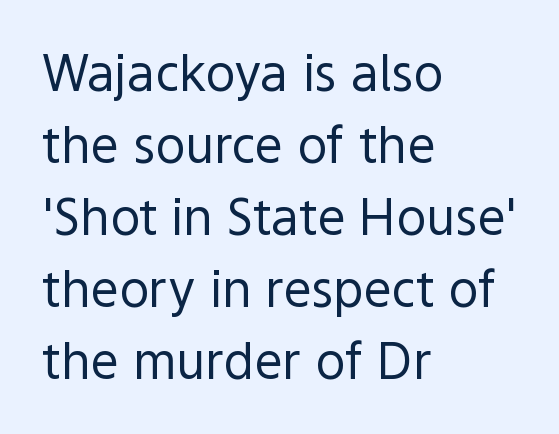
Q: Is the text bold? A: No.
Q: Is the text italic (slanted)? A: No, it is upright.
Q: Is the typeface a serif or a sans-serif typeface? A: Sans-serif.
Q: Is the text underlined? A: No.
Q: How is the paragraph aligned? A: Left-aligned.
Q: Is the spacing between letters normal or unusually wide? A: Normal.
Q: Is the spacing between lines tight, normal or loose? A: Normal.
Q: Width (condensed, normal, or wide)? A: Normal.
Q: x-height? A: Medium.
Q: Monospaced? A: No.
